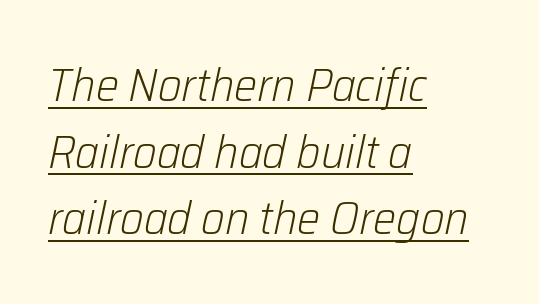
{"italic": "yes", "lean": "right", "slant_degrees": 12, "bold": "no", "weight": "light", "width": "normal", "stroke_contrast": "low", "x_height": "medium", "monospaced": "no", "underline": "yes", "align": "left", "line_spacing": "normal", "line_spacing_ratio": 1.45, "letter_spacing": "normal", "letter_spacing_em": 0.0, "glyph_px": 46}
